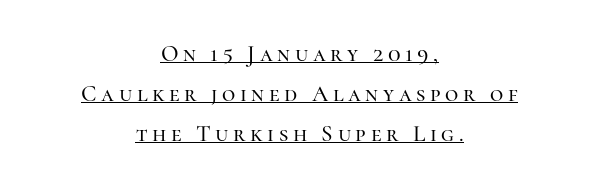
{"italic": "no", "underline": "yes", "align": "center", "line_spacing_ratio": 1.75, "letter_spacing": "wide", "letter_spacing_em": 0.2, "glyph_px": 23}
